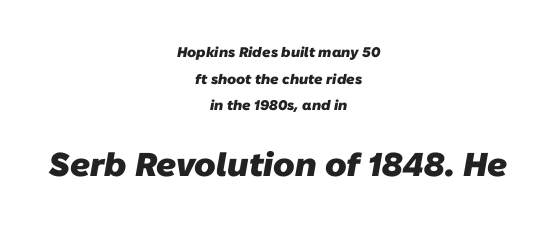
{"serif": "no", "bold": "yes", "weight": "heavy", "width": "normal", "stroke_contrast": "low", "x_height": "medium", "monospaced": "no", "underline": "no", "align": "center", "line_spacing": "loose", "line_spacing_ratio": 1.9, "letter_spacing": "normal", "letter_spacing_em": 0.0, "larger_block": "second", "size_ratio": 2.36, "glyph_px": 33}
